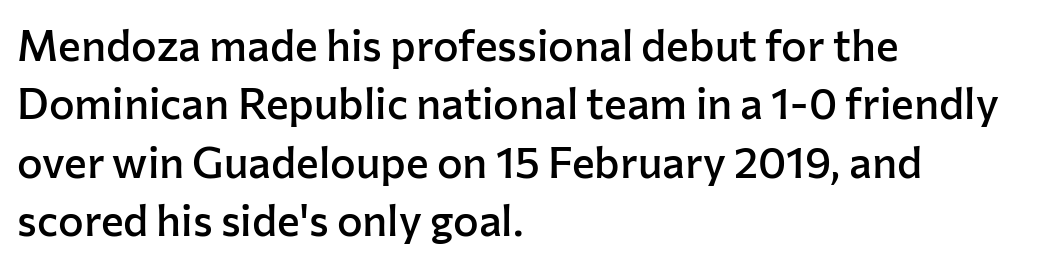
Q: Is the text bold? A: Semi-bold.
Q: Is the text italic (slanted)? A: No, it is upright.
Q: Is the typeface a serif or a sans-serif typeface? A: Sans-serif.
Q: Is the text underlined? A: No.
Q: How is the paragraph aligned? A: Left-aligned.
Q: Is the spacing between letters normal or unusually wide? A: Normal.
Q: Is the spacing between lines tight, normal or loose? A: Normal.
Q: Width (condensed, normal, or wide)? A: Normal.
Q: Stroke contrast? A: Low.
Q: x-height? A: Medium.
Q: Monospaced? A: No.
